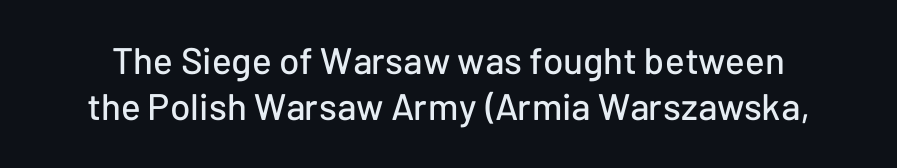
Q: Is the text italic (slanted)? A: No, it is upright.
Q: Is the typeface a serif or a sans-serif typeface? A: Sans-serif.
Q: Is the text underlined? A: No.
Q: Is the spacing between letters normal or unusually wide? A: Normal.
Q: Width (condensed, normal, or wide)? A: Normal.
Q: Stroke contrast? A: Low.
Q: x-height? A: Medium.
Q: Monospaced? A: No.
